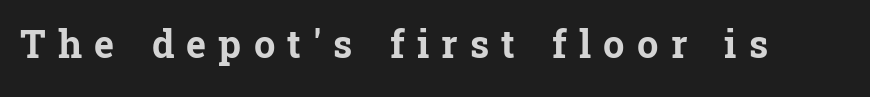
Spacing verdict: proportional, widths tailored to each character. Summary of weight: heavy, a full bold. Type without underlining. You can tell from the footed stems that serif type was used. Every stem runs plumb, perpendicular to the baseline. Each word looks stretched out because of the extra space between its letters.
